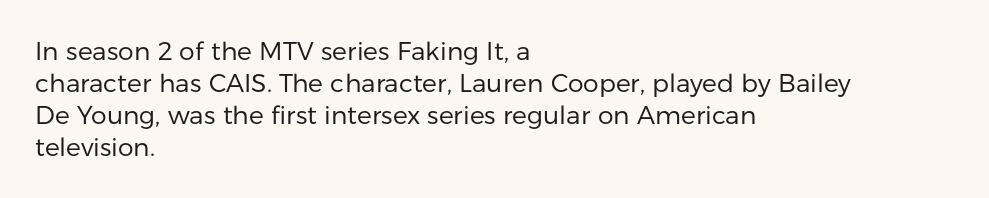
Q: Is the text bold? A: No.
Q: Is the text italic (slanted)? A: No, it is upright.
Q: Is the text underlined? A: No.
Q: How is the paragraph aligned? A: Left-aligned.
Q: Is the spacing between letters normal or unusually wide? A: Normal.
Q: Is the spacing between lines tight, normal or loose? A: Normal.
